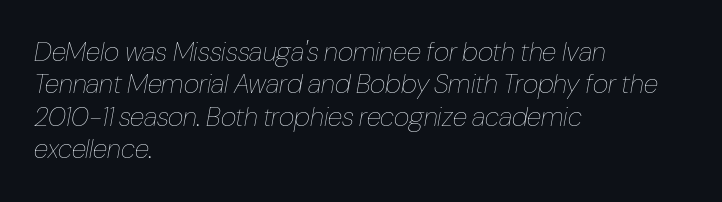
{"italic": "yes", "lean": "right", "slant_degrees": 10, "bold": "no", "underline": "no", "align": "left", "line_spacing_ratio": 1.2, "letter_spacing": "normal", "letter_spacing_em": 0.0, "glyph_px": 27}
